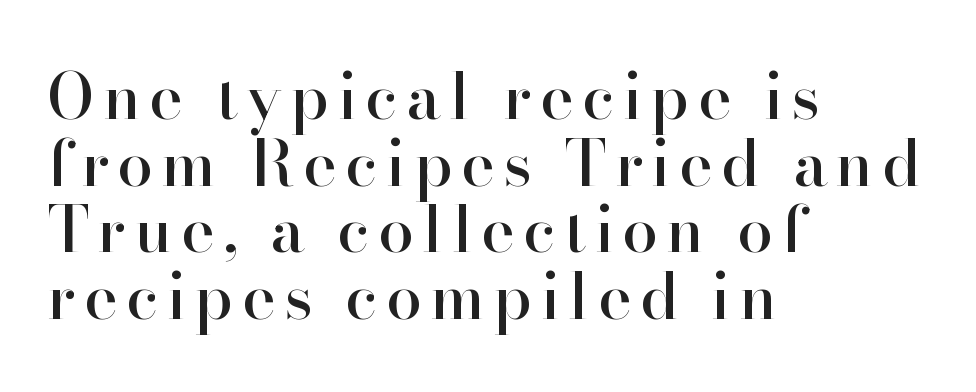
Lines of text with bare space underneath. Nope, not italic — everything's standing straight. The lines are packed closely together with very little leading. Short and long lines alike share a common starting point at left. Character widths vary here, with narrow letters taking less room than wide ones. The face used here is seriffed, in the tradition of book romans.
